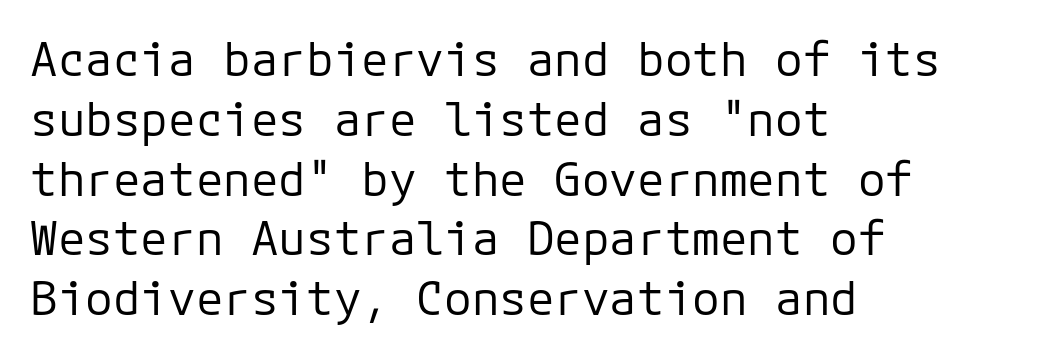
The image shows 46 px regular-weight sans-serif type, upright, monospaced; set left-aligned, normal line spacing (1.3x), normal letter spacing, not underlined; low stroke contrast and a medium x-height.
